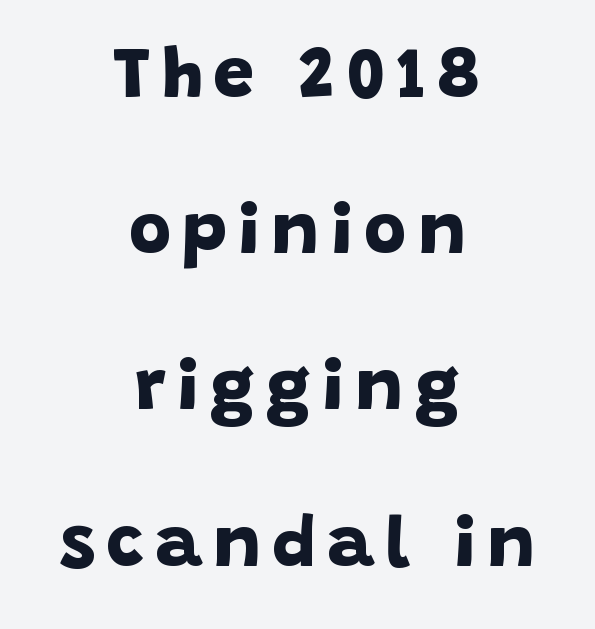
Q: Is the text bold? A: Yes.
Q: Is the typeface a serif or a sans-serif typeface? A: Sans-serif.
Q: Is the text underlined? A: No.
Q: How is the paragraph aligned? A: Centered.
Q: Is the spacing between lines tight, normal or loose? A: Loose.
Q: Width (condensed, normal, or wide)? A: Normal.
Q: Stroke contrast? A: Low.
Q: x-height? A: Large.
Q: Monospaced? A: No.
